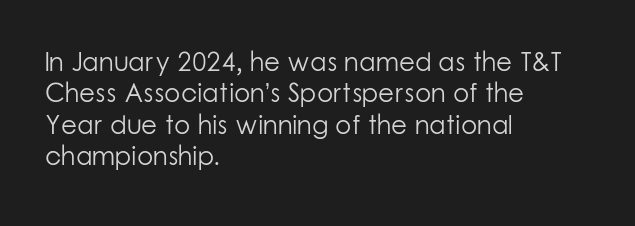
The image shows 26 px text type, upright; set left-aligned, line spacing 1.21x, normal letter spacing, not underlined.
